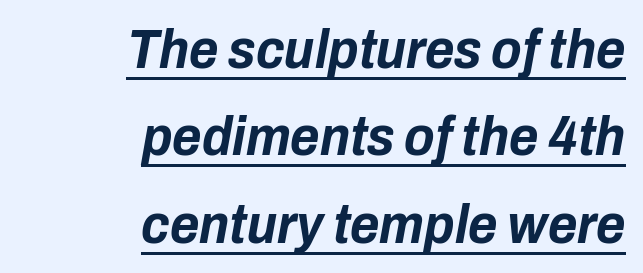
Tracking value appears to be zero — textbook default spacing. Students, observe: this is what conventionally led text looks like. Typeset ragged left — the right edge is the straight one. What weight is shown? A full bold with thick strokes. This is underlined copy, the kind a proofreader might mark for attention. Note the varied advance widths — an 'i' is clearly narrower than an 'm'.
